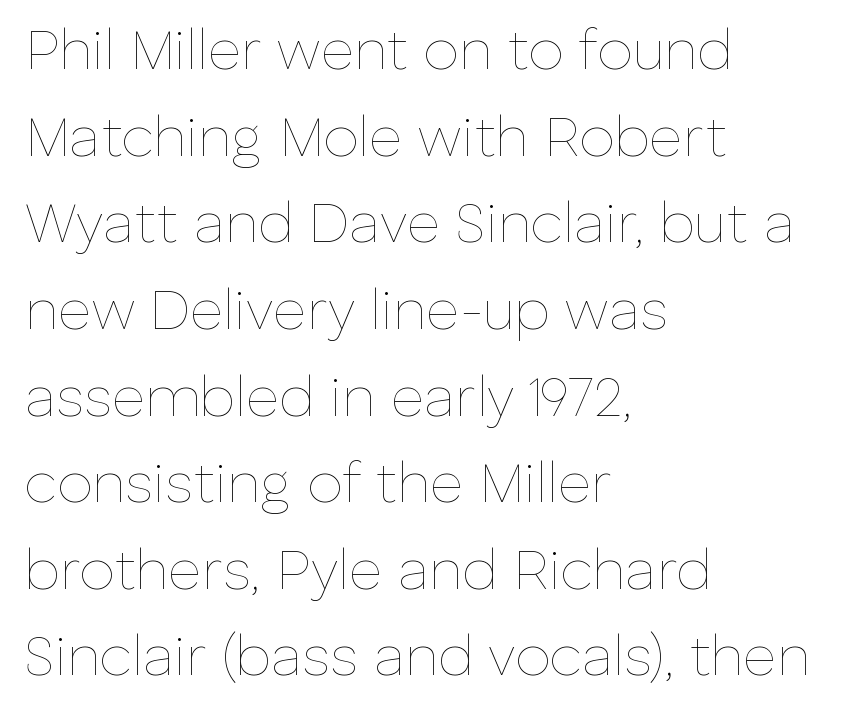
Q: Is the text bold? A: No.
Q: Is the text italic (slanted)? A: No, it is upright.
Q: Is the text underlined? A: No.
Q: How is the paragraph aligned? A: Left-aligned.
Q: Is the spacing between letters normal or unusually wide? A: Normal.
Q: Is the spacing between lines tight, normal or loose? A: Normal.
Q: Width (condensed, normal, or wide)? A: Normal.
Q: Stroke contrast? A: Low.
Q: x-height? A: Medium.
Q: Monospaced? A: No.
